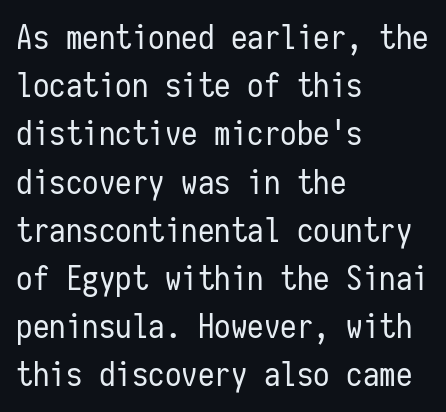
Q: Is the text bold? A: No.
Q: Is the text italic (slanted)? A: No, it is upright.
Q: Is the typeface a serif or a sans-serif typeface? A: Sans-serif.
Q: Is the text underlined? A: No.
Q: How is the paragraph aligned? A: Left-aligned.
Q: Is the spacing between letters normal or unusually wide? A: Normal.
Q: Is the spacing between lines tight, normal or loose? A: Normal.
Q: Width (condensed, normal, or wide)? A: Condensed.
Q: Stroke contrast? A: Low.
Q: x-height? A: Medium.
Q: Monospaced? A: Yes.
